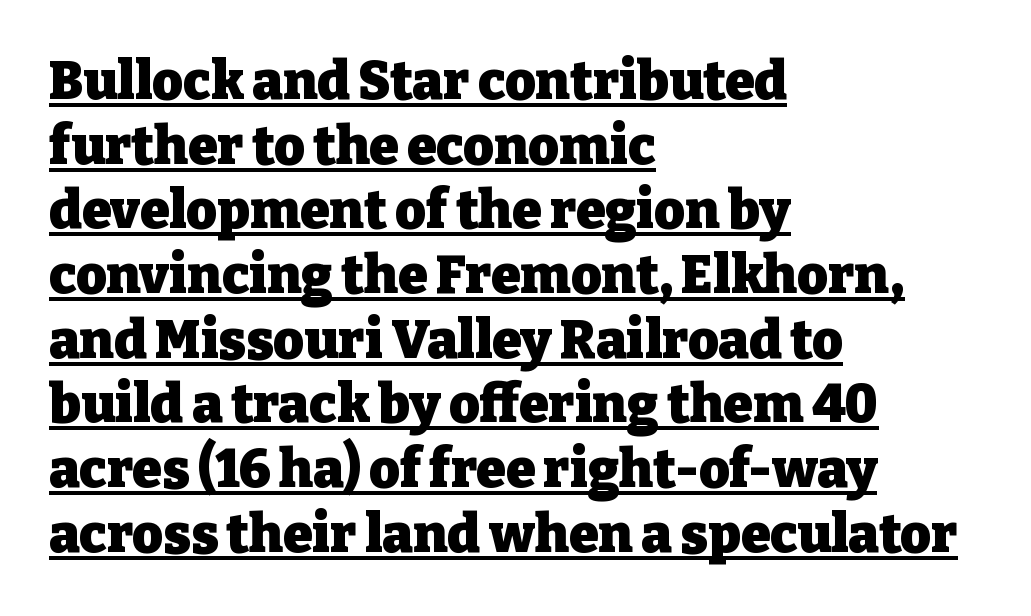
The image shows 53 px heavy serif type, upright; set left-aligned, line spacing 1.22x, normal letter spacing, underlined; low stroke contrast and a medium x-height.
